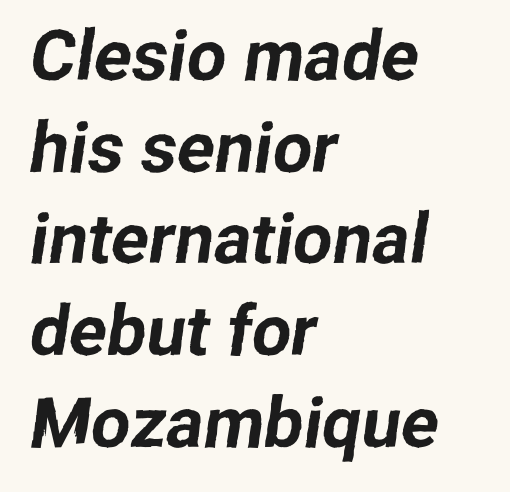
{"serif": "no", "width": "normal", "stroke_contrast": "low", "x_height": "medium", "monospaced": "no", "underline": "no", "align": "left", "line_spacing": "normal", "line_spacing_ratio": 1.31, "letter_spacing": "normal", "letter_spacing_em": 0.0, "glyph_px": 70}
